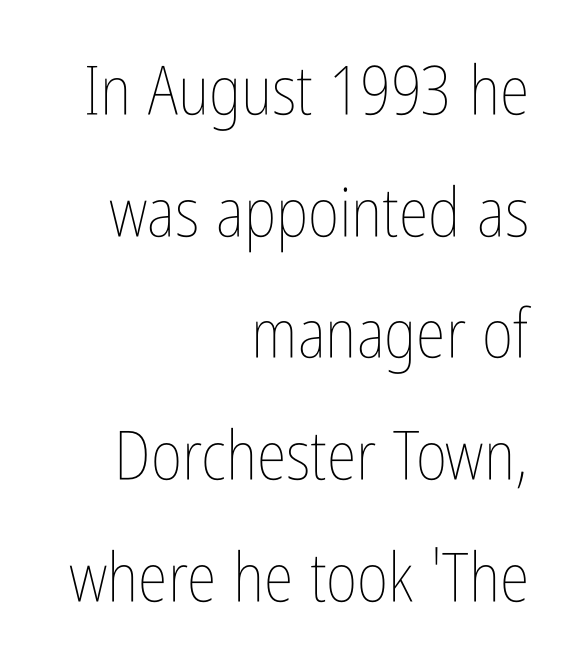
The image shows 68 px thin, condensed type, upright; set right-aligned, line spacing 1.79x, normal letter spacing, not underlined; low stroke contrast and a medium x-height.
